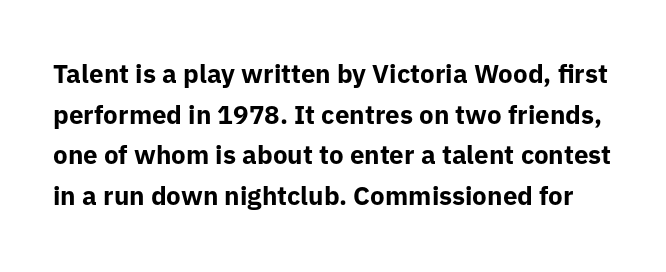
The image shows 26 px bold type, upright; set normal line spacing (1.56x), normal letter spacing, not underlined.
